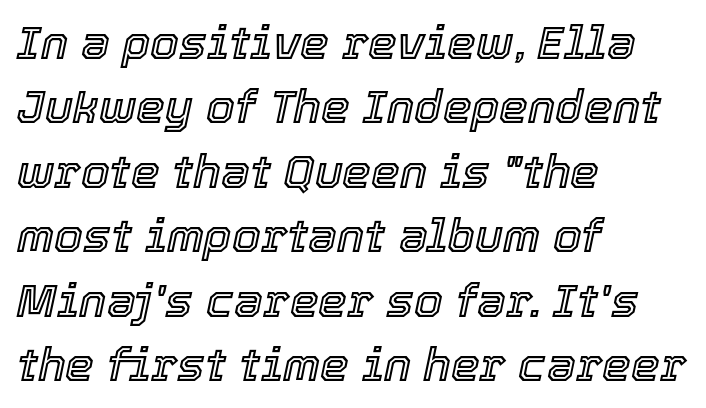
{"italic": "yes", "lean": "right", "slant_degrees": 12, "width": "normal", "x_height": "medium", "monospaced": "no", "underline": "no", "align": "left", "line_spacing": "normal", "line_spacing_ratio": 1.4, "letter_spacing": "normal", "letter_spacing_em": 0.0, "glyph_px": 46}
